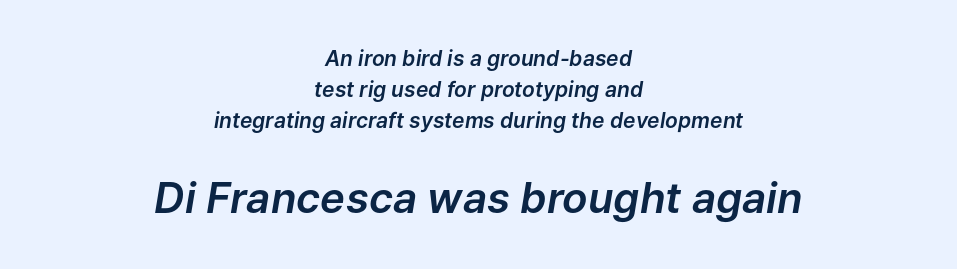
{"italic": "yes", "lean": "right", "slant_degrees": 9, "width": "normal", "stroke_contrast": "low", "x_height": "medium", "monospaced": "no", "underline": "no", "align": "center", "line_spacing": "normal", "line_spacing_ratio": 1.48, "letter_spacing": "normal", "letter_spacing_em": 0.0, "larger_block": "second", "size_ratio": 2.0, "glyph_px": 42}
